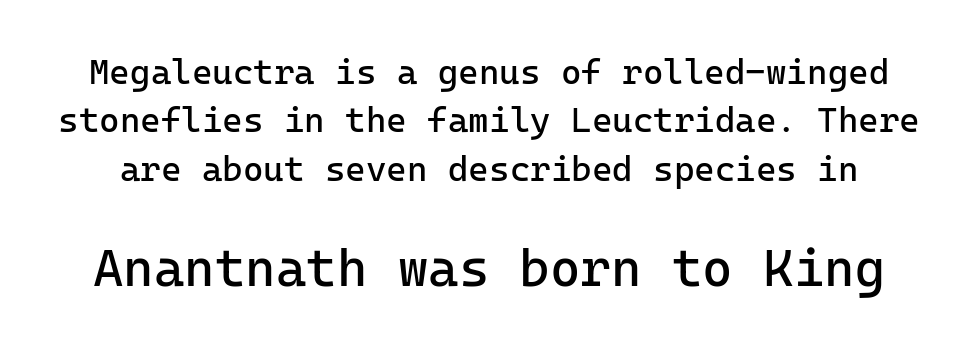
Stroke terminals: plain, sans-serif. No italicization has been applied; the sample stays upright. Is this a fixed-width face? Yes — each glyph sits in an identical cell. Compared with typical paragraphs, the rows here are spaced about the same. Nobody touched the tracking dial on this one. Just letters on the line, the space beneath them empty.
